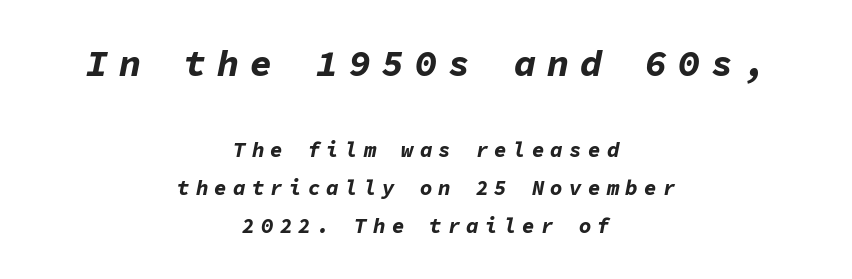
{"italic": "yes", "lean": "right", "slant_degrees": 11, "bold": "yes", "weight": "bold", "width": "normal", "stroke_contrast": "low", "x_height": "medium", "monospaced": "yes", "underline": "no", "align": "center", "line_spacing_ratio": 1.82, "letter_spacing": "wide", "letter_spacing_em": 0.29, "larger_block": "first", "size_ratio": 1.76, "glyph_px": 37}
